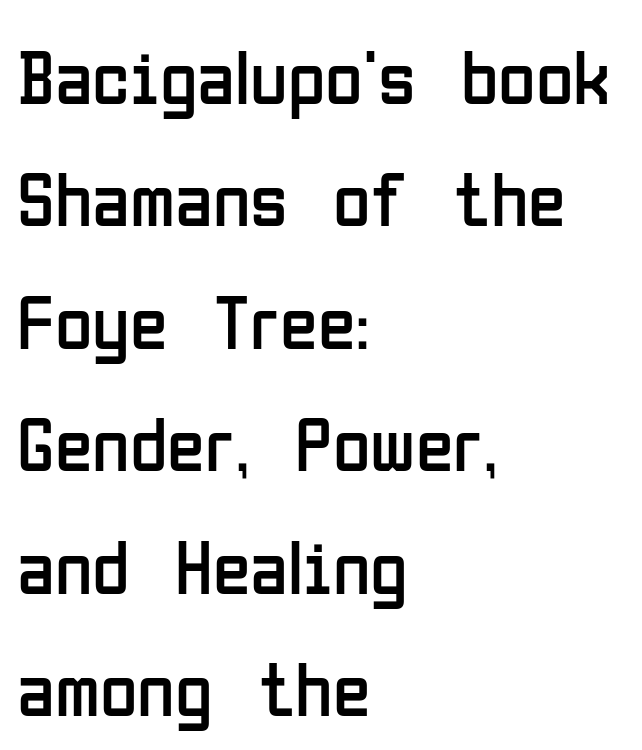
{"serif": "no", "italic": "no", "bold": "no", "weight": "regular", "width": "condensed", "stroke_contrast": "low", "x_height": "medium", "monospaced": "no", "underline": "no", "align": "left", "line_spacing": "normal", "line_spacing_ratio": 1.59, "letter_spacing": "normal", "letter_spacing_em": 0.0, "glyph_px": 77}
